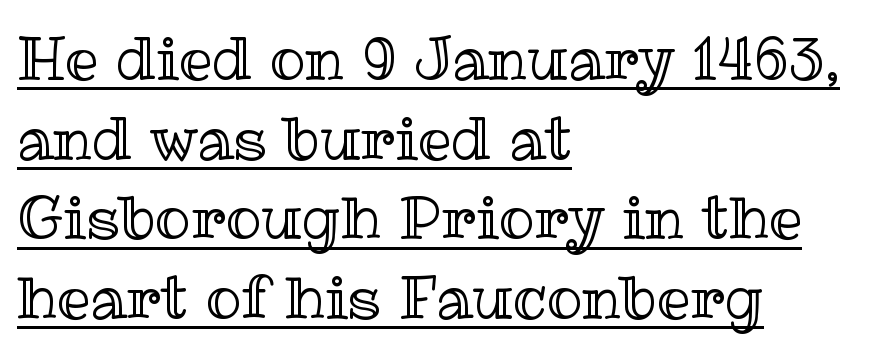
The image shows 59 px text type, upright; set left-aligned, normal line spacing (1.35x), normal letter spacing, underlined; a medium x-height.
